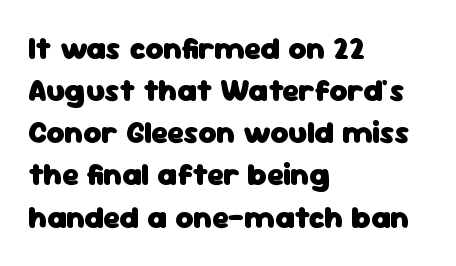
The image shows 31 px heavy sans-serif type, upright; set left-aligned, normal line spacing (1.36x), normal letter spacing, not underlined; low stroke contrast and a medium x-height.
